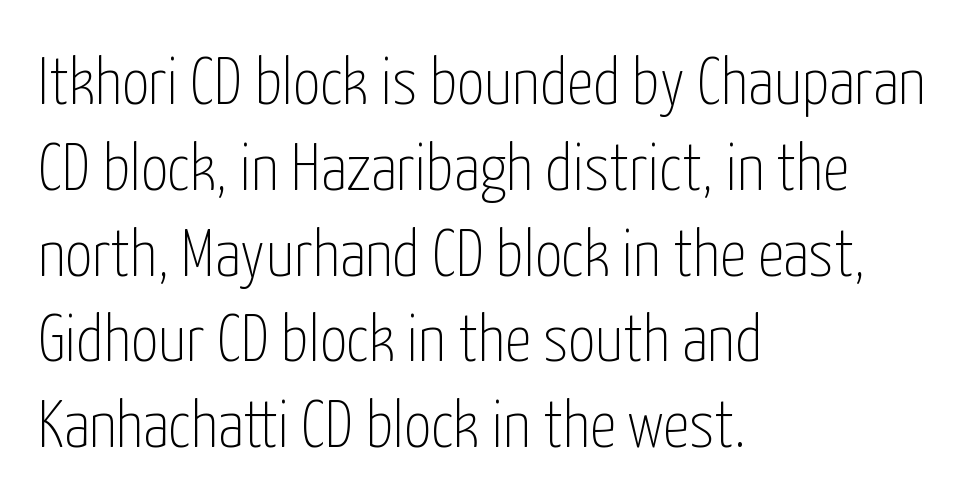
{"serif": "no", "italic": "no", "bold": "no", "weight": "thin", "width": "condensed", "stroke_contrast": "low", "x_height": "medium", "monospaced": "no", "underline": "no", "align": "left", "line_spacing": "normal", "line_spacing_ratio": 1.3, "letter_spacing": "normal", "letter_spacing_em": 0.0, "glyph_px": 66}
